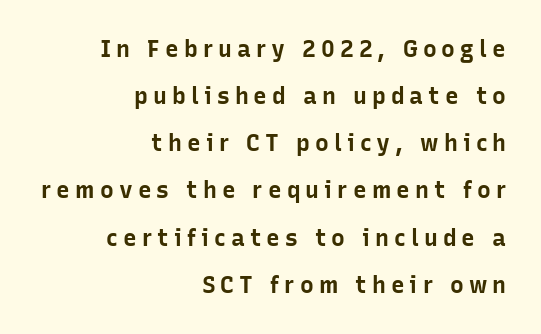
Q: Is the text bold? A: Yes.
Q: Is the text italic (slanted)? A: No, it is upright.
Q: Is the text underlined? A: No.
Q: How is the paragraph aligned? A: Right-aligned.
Q: Is the spacing between letters normal or unusually wide? A: Unusually wide.
Q: Is the spacing between lines tight, normal or loose? A: Loose.
